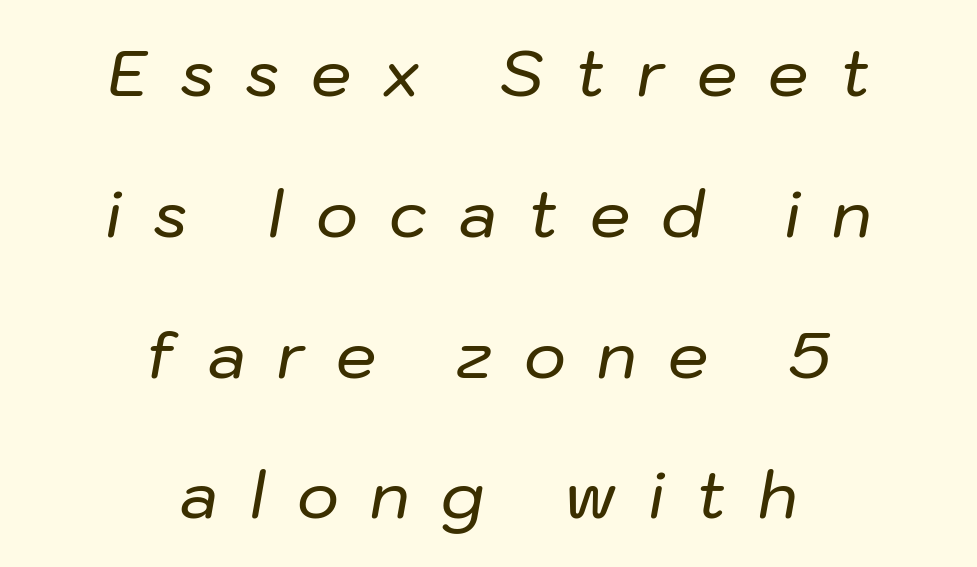
{"italic": "yes", "lean": "right", "slant_degrees": 10, "width": "normal", "stroke_contrast": "low", "x_height": "medium", "monospaced": "no", "underline": "no", "align": "center", "line_spacing": "loose", "line_spacing_ratio": 2.2, "letter_spacing": "wide", "letter_spacing_em": 0.49, "glyph_px": 64}
